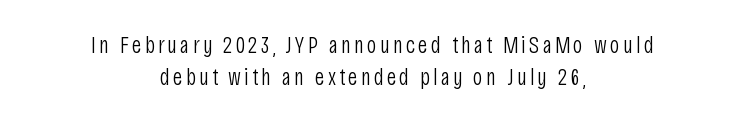
Q: Is the text bold? A: No.
Q: Is the text italic (slanted)? A: No, it is upright.
Q: Is the text underlined? A: No.
Q: How is the paragraph aligned? A: Centered.
Q: Is the spacing between lines tight, normal or loose? A: Normal.
